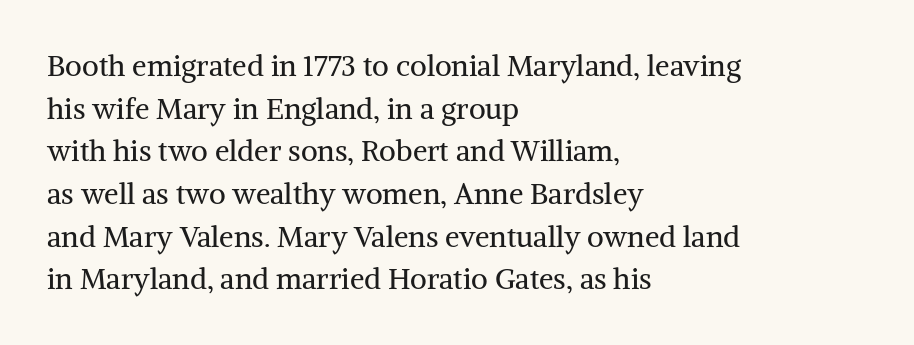
The image shows 29 px regular-weight serif type, upright; set left-aligned, normal line spacing (1.47x), normal letter spacing, not underlined; medium stroke contrast and a medium x-height.
